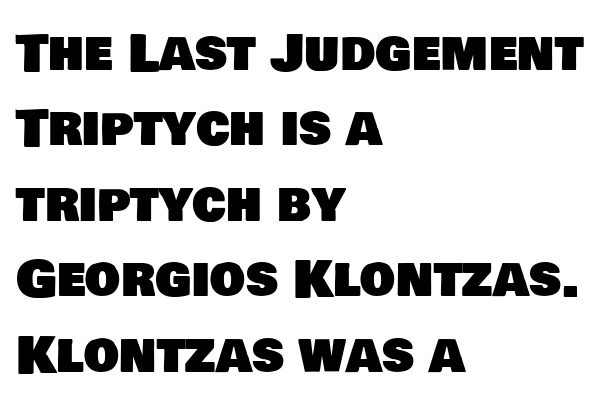
Q: Is the typeface a serif or a sans-serif typeface? A: Sans-serif.
Q: Is the text underlined? A: No.
Q: How is the paragraph aligned? A: Left-aligned.
Q: Is the spacing between letters normal or unusually wide? A: Normal.
Q: Is the spacing between lines tight, normal or loose? A: Normal.
Q: Width (condensed, normal, or wide)? A: Normal.
Q: Stroke contrast? A: Low.
Q: x-height? A: Large.
Q: Monospaced? A: No.
